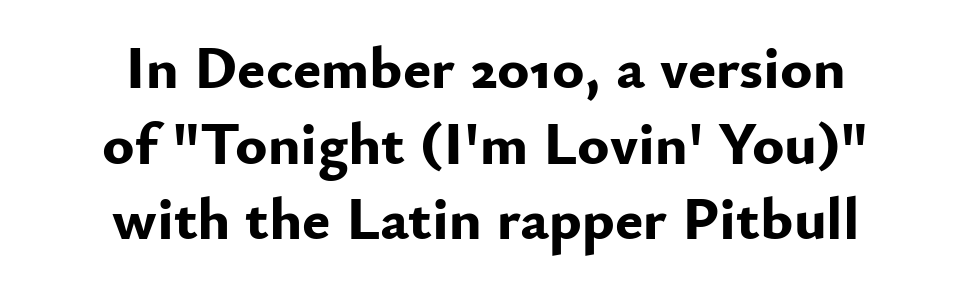
Q: Is the text bold? A: Yes.
Q: Is the text italic (slanted)? A: No, it is upright.
Q: Is the typeface a serif or a sans-serif typeface? A: Sans-serif.
Q: Is the text underlined? A: No.
Q: How is the paragraph aligned? A: Centered.
Q: Is the spacing between letters normal or unusually wide? A: Normal.
Q: Is the spacing between lines tight, normal or loose? A: Normal.
Q: Width (condensed, normal, or wide)? A: Normal.
Q: Stroke contrast? A: Low.
Q: x-height? A: Small.
Q: Monospaced? A: No.
